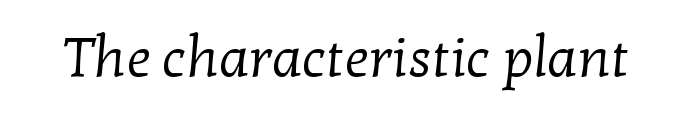
The rendering shows small feet on the letterforms — a serif design. Is the type heavy? It reads as light-to-regular instead. The baseline area is clear. Default kerning and tracking; the words read as compact shapes.
